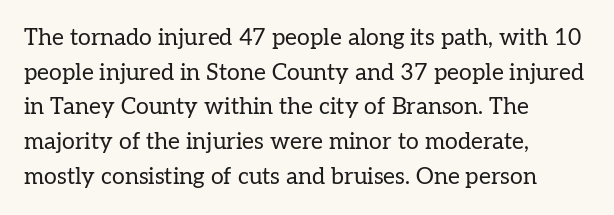
The image shows 23 px text type, upright; set left-aligned, normal line spacing (1.51x), normal letter spacing, not underlined.
